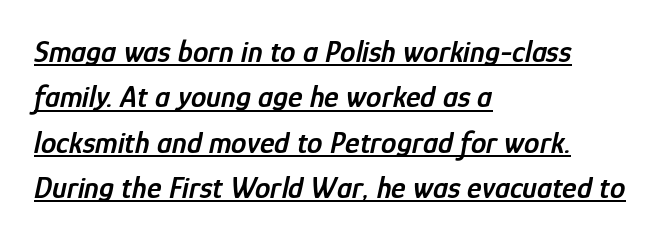
Vertically, the passage feels balanced, rows spaced as you'd expect. The passage shown is typed in a proportional face where columns would drift. The letters are semibold — heavier than regular but short of a full bold. The font's italic variant was chosen for this text. The paragraph has a hard left edge and a soft right edge.
